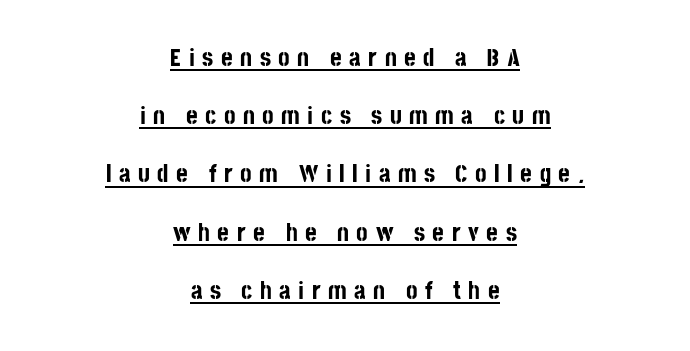
Whoever set this chose breathing room over compactness in the vertical rhythm. Beneath each row of characters lies a ruled line. Typesetter's note: full bold, strokes at maximum text heaviness. Honestly, the letter spacing is so wide it's the main thing you notice.
